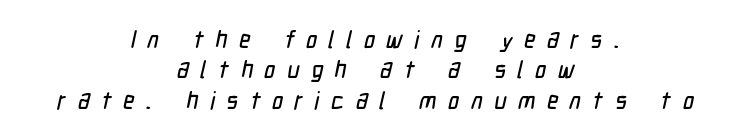
Q: Is the text underlined? A: No.
Q: How is the paragraph aligned? A: Centered.
Q: Is the spacing between letters normal or unusually wide? A: Unusually wide.
Q: Is the spacing between lines tight, normal or loose? A: Normal.
